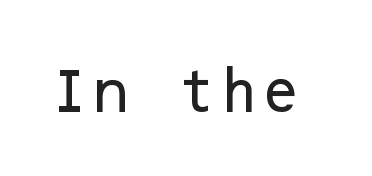
{"serif": "no", "italic": "no", "width": "normal", "stroke_contrast": "low", "x_height": "medium", "underline": "no", "letter_spacing": "normal", "letter_spacing_em": 0.0, "glyph_px": 49}
